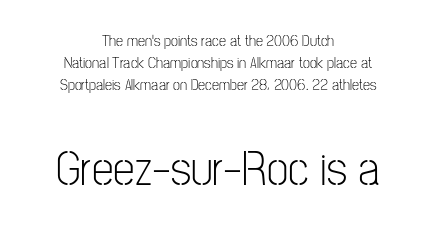
{"serif": "no", "italic": "no", "bold": "no", "weight": "light", "width": "condensed", "stroke_contrast": "low", "x_height": "medium", "monospaced": "no", "underline": "no", "align": "center", "line_spacing": "normal", "line_spacing_ratio": 1.38, "letter_spacing": "normal", "letter_spacing_em": 0.0, "larger_block": "second", "size_ratio": 3.06, "glyph_px": 49}
